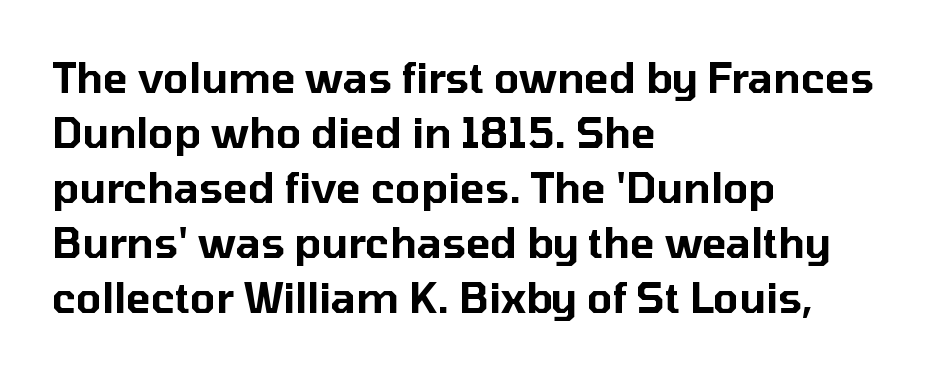
Q: Is the text italic (slanted)? A: No, it is upright.
Q: Is the typeface a serif or a sans-serif typeface? A: Sans-serif.
Q: Is the text underlined? A: No.
Q: How is the paragraph aligned? A: Left-aligned.
Q: Is the spacing between letters normal or unusually wide? A: Normal.
Q: Is the spacing between lines tight, normal or loose? A: Normal.
Q: Width (condensed, normal, or wide)? A: Normal.
Q: Stroke contrast? A: Low.
Q: x-height? A: Medium.
Q: Monospaced? A: No.
